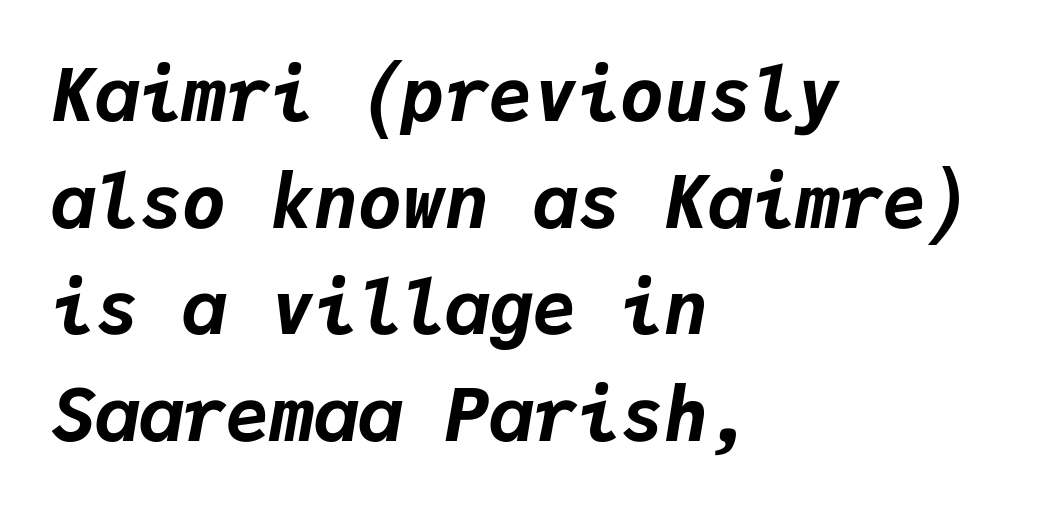
{"italic": "yes", "lean": "right", "slant_degrees": 9, "bold": "yes", "weight": "bold", "width": "normal", "stroke_contrast": "low", "x_height": "medium", "monospaced": "yes", "underline": "no", "align": "left", "line_spacing": "normal", "line_spacing_ratio": 1.46, "letter_spacing": "normal", "letter_spacing_em": 0.0, "glyph_px": 73}
